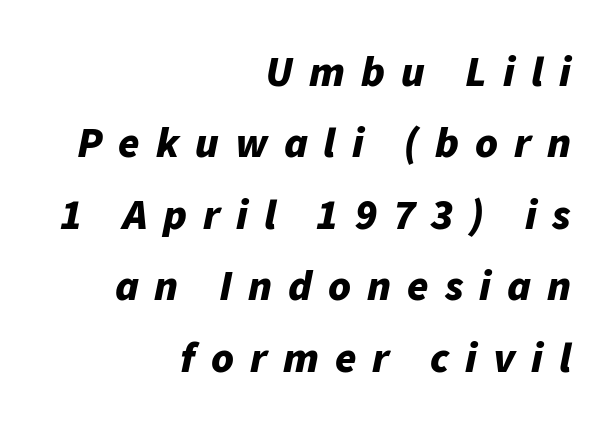
The characters look thick and weighty, a clear bold. The face used here has a pronounced slope to its letters. Line endings align vertically; line beginnings do not. Clear beneath every line of the passage. The passage shown is typed in a proportional face where columns would drift. Spacing between characters has been opened up far beyond the box default.
